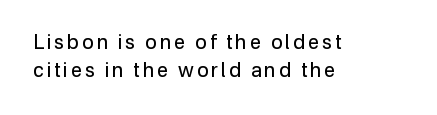
The image shows 20 px text type, upright; set left-aligned, normal line spacing (1.4x), not underlined.
